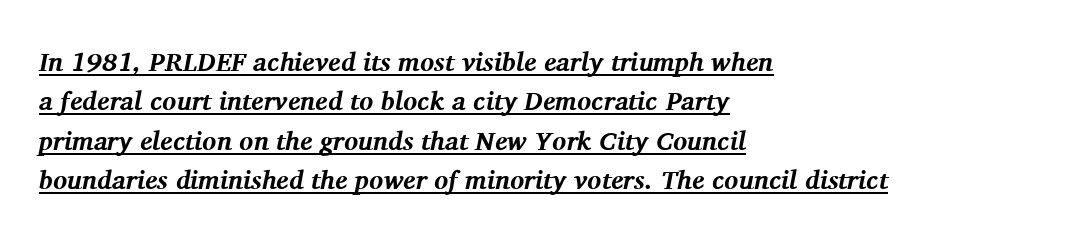
Caption: multi-line text, flush left, ragged right. Characters follow at the spacing the type designer built in. Looks like someone drew a line under every word here. Whoever set this chose a conventional vertical rhythm. The letters are slanted; this is an italic face.
